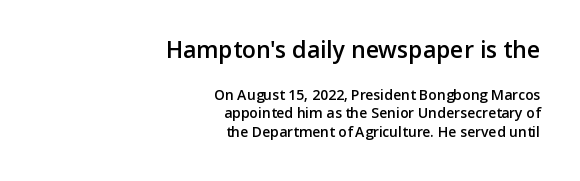
The image shows 23 px text type, upright; set right-aligned, normal line spacing (1.32x), normal letter spacing, not underlined; the first (top) block is 1.64x larger.
